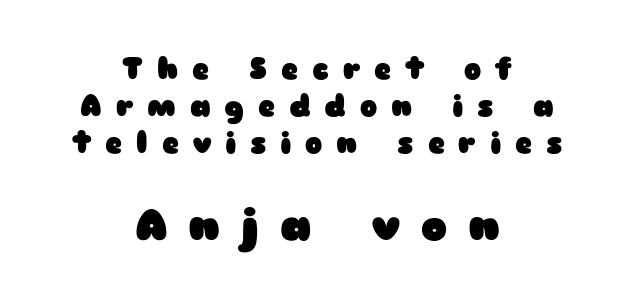
Observe the absence of serifs on each vertical stroke in this sample. The designer left line spacing at the default. The typography opts for an upright posture over an oblique one. The setting favours the middle, as headings and verse often do.
